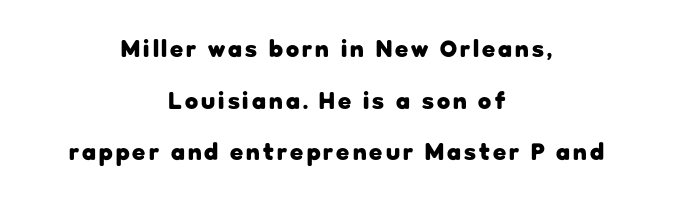
The glyphs have the mass of a bold cut. Reading down the column, the eye jumps a long way to each next line. If you folded the block vertically in half, each line would mirror itself in length. The type sits square on the baseline with zero lean.
